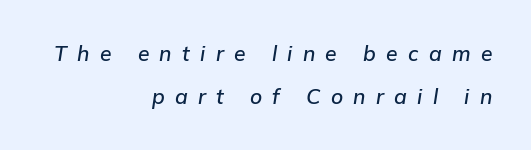
The image shows 21 px text type, italic (leaning right); set right-aligned, loose line spacing (2.06x), unusually wide letter spacing (+0.49 em), not underlined.
